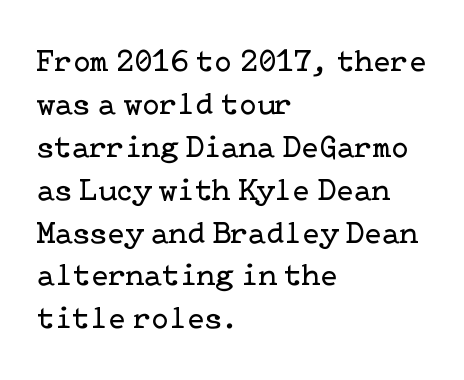
Q: Is the text bold? A: No.
Q: Is the text italic (slanted)? A: No, it is upright.
Q: Is the typeface a serif or a sans-serif typeface? A: Serif.
Q: Is the text underlined? A: No.
Q: How is the paragraph aligned? A: Left-aligned.
Q: Is the spacing between letters normal or unusually wide? A: Normal.
Q: Is the spacing between lines tight, normal or loose? A: Normal.
Q: Width (condensed, normal, or wide)? A: Normal.
Q: Stroke contrast? A: Low.
Q: x-height? A: Medium.
